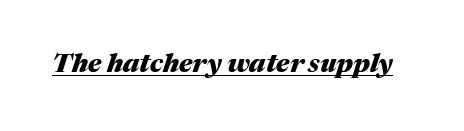
Does a line run under the words? Yes, clearly. Would a proofreader flag this as italicized? Yes. The gaps between neighbouring characters are ordinary and unremarkable. Students, this is bold: see how much ink each stroke carries.
